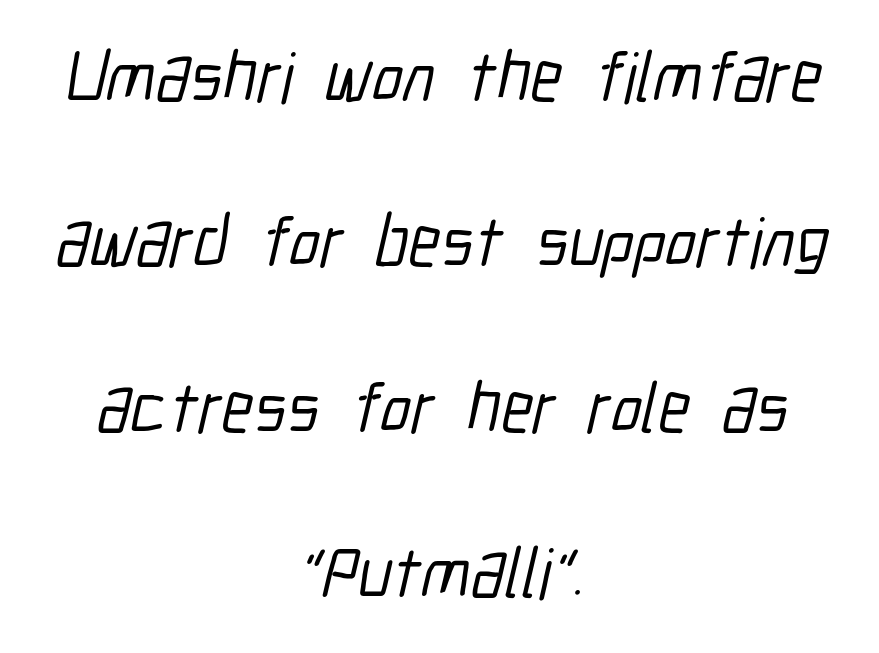
{"serif": "no", "width": "condensed", "stroke_contrast": "low", "x_height": "medium", "monospaced": "no", "underline": "no", "align": "center", "line_spacing": "loose", "line_spacing_ratio": 2.33, "letter_spacing": "normal", "letter_spacing_em": 0.0, "glyph_px": 71}
